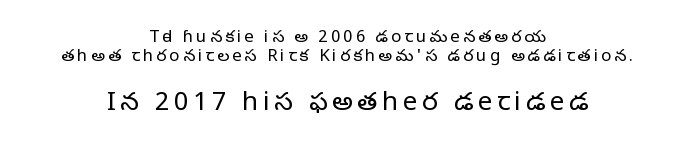
Q: Is the text bold? A: No.
Q: Is the text italic (slanted)? A: No, it is upright.
Q: Is the text underlined? A: No.
Q: How is the paragraph aligned? A: Centered.
Q: Is the spacing between lines tight, normal or loose? A: Tight.
Q: Which block of text is set in a larger size, the first (top) or the second (bottom)? A: The second (bottom) one.
